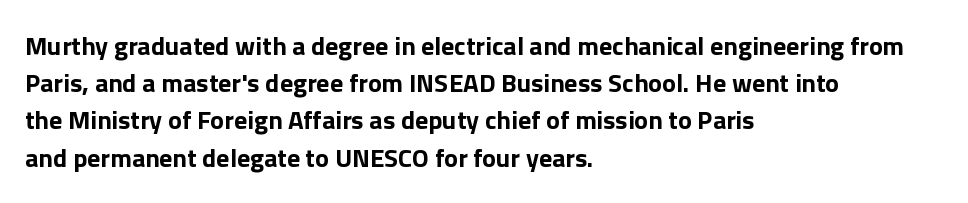
{"italic": "no", "bold": "yes", "underline": "no", "align": "left", "line_spacing": "normal", "line_spacing_ratio": 1.43, "letter_spacing": "normal", "letter_spacing_em": 0.0, "glyph_px": 26}
